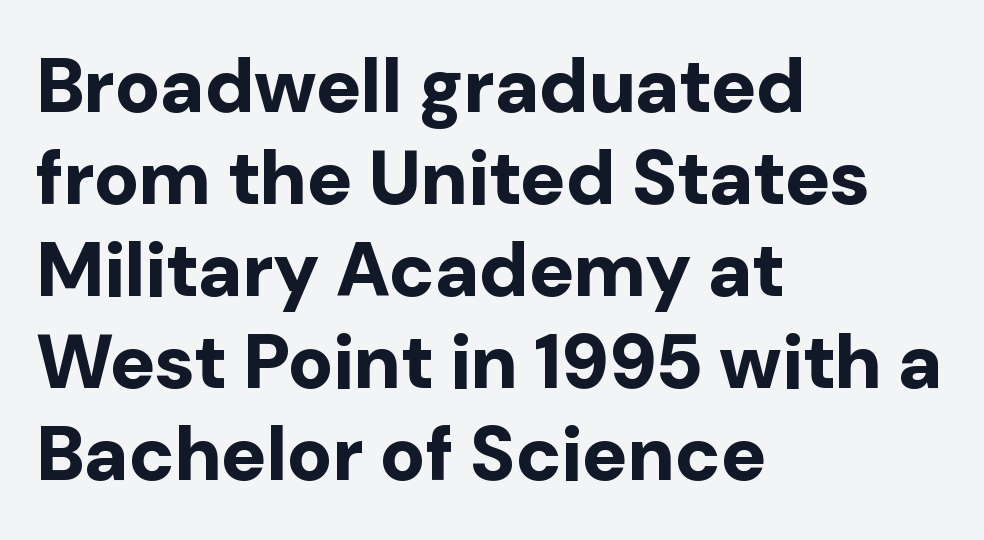
{"serif": "no", "italic": "no", "bold": "yes", "weight": "bold", "width": "normal", "stroke_contrast": "low", "x_height": "medium", "monospaced": "no", "underline": "no", "align": "left", "line_spacing_ratio": 1.21, "letter_spacing": "normal", "letter_spacing_em": 0.0, "glyph_px": 76}
